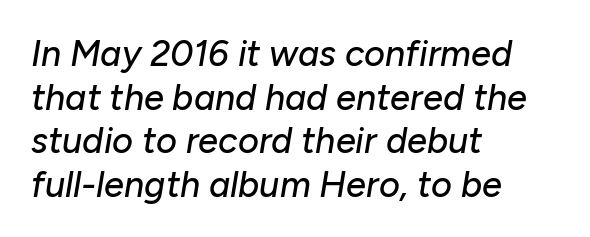
{"italic": "yes", "lean": "right", "slant_degrees": 10, "width": "normal", "stroke_contrast": "low", "x_height": "medium", "monospaced": "no", "underline": "no", "align": "left", "line_spacing_ratio": 1.21, "letter_spacing": "normal", "letter_spacing_em": 0.0, "glyph_px": 36}
